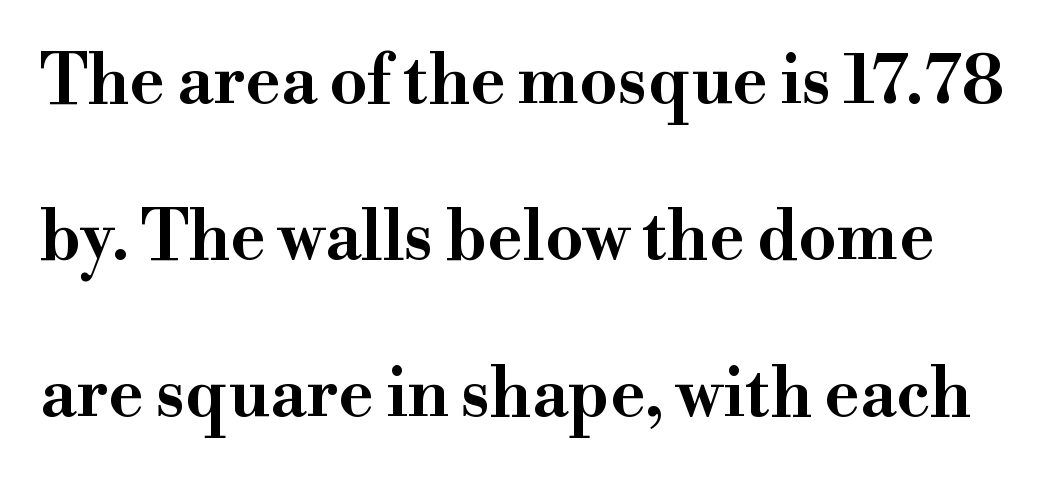
{"serif": "yes", "italic": "no", "width": "wide", "stroke_contrast": "high", "x_height": "small", "monospaced": "no", "underline": "no", "line_spacing": "loose", "line_spacing_ratio": 2.3, "letter_spacing": "normal", "letter_spacing_em": 0.0, "glyph_px": 68}
